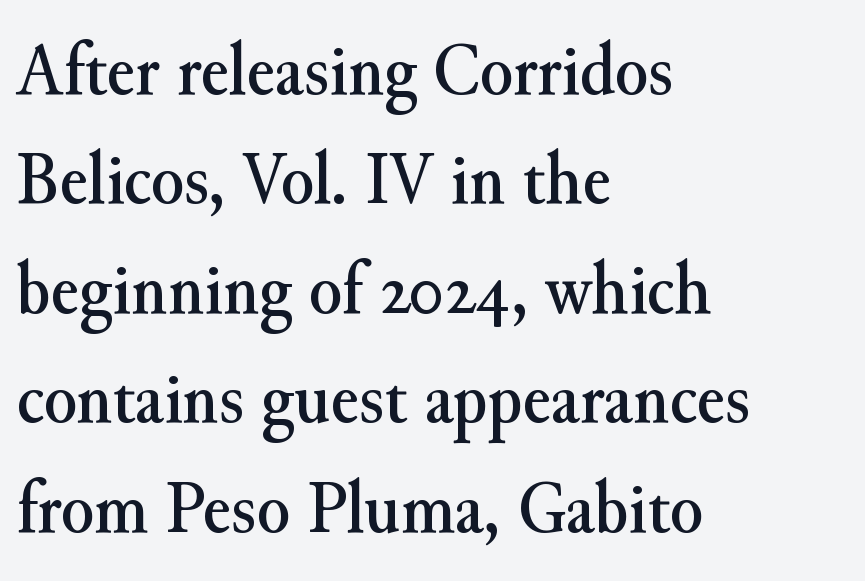
The image shows 76 px serif type, upright; set left-aligned, normal line spacing (1.44x), normal letter spacing, not underlined; medium stroke contrast and a small x-height.
